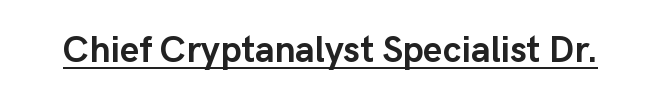
Set as a true bold cut, around the 700 mark. Spacing verdict: proportional, widths tailored to each character. Posture: upright roman. Is the letter spacing exaggerated? No — it looks like the ordinary default. The type family on display is of the sans-serif kind. The lettering is marked with a stroke running underneath it.
